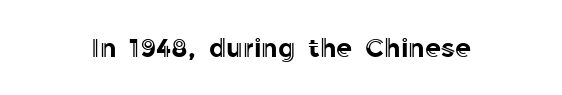
Q: Is the text italic (slanted)? A: No, it is upright.
Q: Is the text underlined? A: No.
Q: Is the spacing between letters normal or unusually wide? A: Normal.
